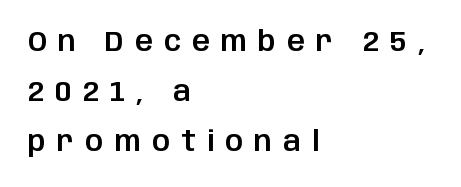
The passage shown is typed in a proportional face where columns would drift. Has an underline been added? It has not. Typeset ragged right — the left edge is the straight one. Honestly, the letter spacing is so wide it's the main thing you notice. No italicization has been applied; the sample stays upright.
